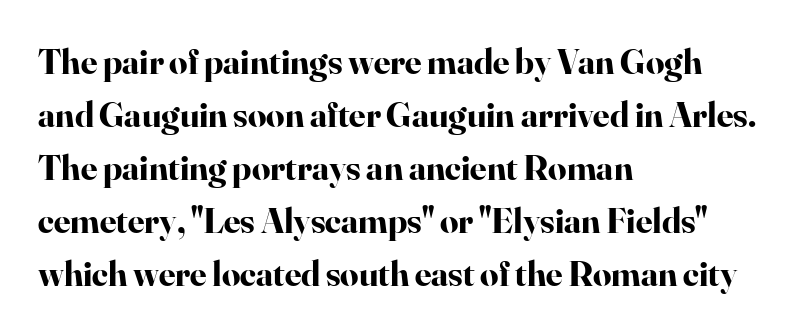
The tracking reads as untouched default to a designer's eye. Varying glyph widths throughout — classic text-font behaviour. Visually the block forms a straight wall on the left and a jagged coastline on the right. Serifs: yes, visible at the terminals of the letterforms.
